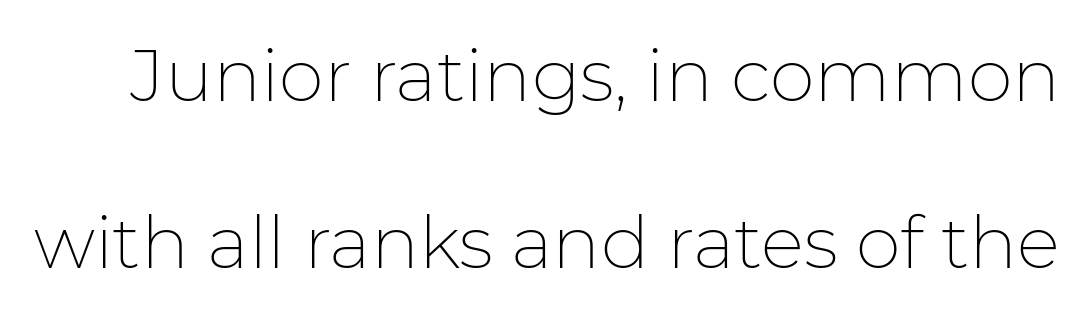
The image shows 72 px thin sans-serif type, upright; set loose line spacing (2.32x), normal letter spacing, not underlined; low stroke contrast and a medium x-height.
